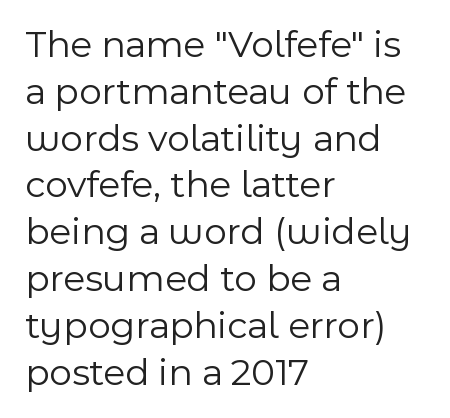
{"serif": "no", "italic": "no", "bold": "no", "weight": "light", "width": "normal", "x_height": "medium", "monospaced": "no", "underline": "no", "align": "left", "line_spacing_ratio": 1.2, "letter_spacing": "normal", "letter_spacing_em": 0.0, "glyph_px": 39}
